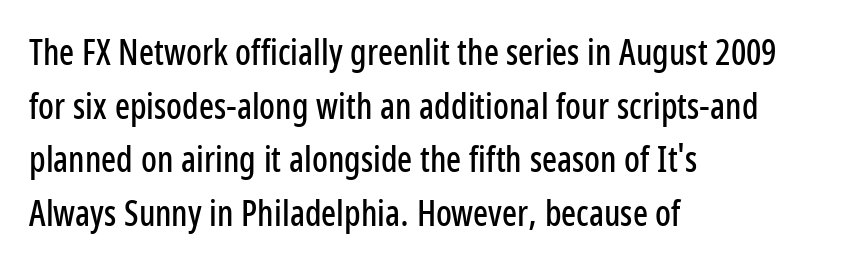
Between one letter and the next there's only the usual sliver of space. A typesetter would call this proportional, since set widths differ per character. Teacher's note: observe the even left margin — that is flush-left alignment. A normal amount of white space separates one row of letters from the next. Each row of text sits above clean, open space.
